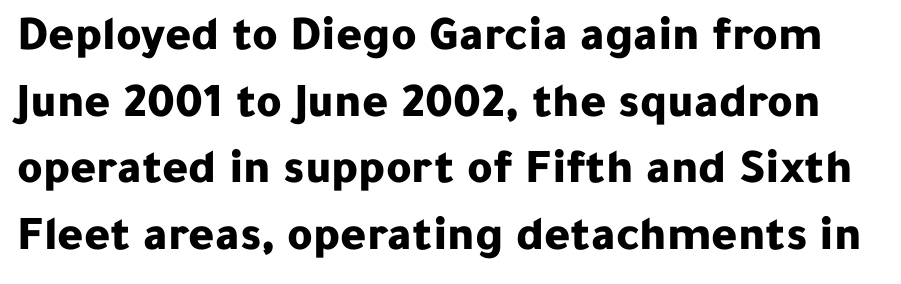
{"serif": "no", "italic": "no", "bold": "yes", "weight": "bold", "width": "normal", "stroke_contrast": "low", "x_height": "medium", "monospaced": "no", "underline": "no", "line_spacing": "normal", "line_spacing_ratio": 1.36, "letter_spacing": "normal", "letter_spacing_em": 0.0, "glyph_px": 49}
